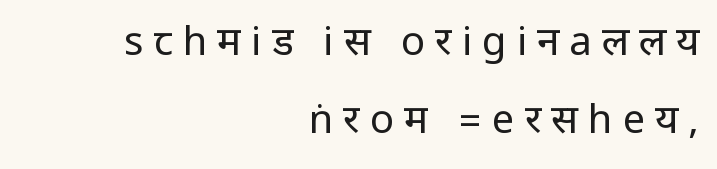
Short note: letters widely spaced. Letters rest on an invisible, unmarked baseline. In terms of letterform style, serifs are entirely absent. Line endings align vertically; line beginnings do not. The font is comparable to plain body text, perhaps lighter.
